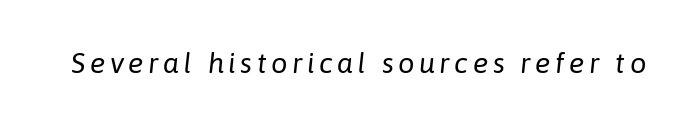
Q: Is the text bold? A: No.
Q: Is the text italic (slanted)? A: Yes, it leans right by about 6 degrees.
Q: Is the text underlined? A: No.
Q: Width (condensed, normal, or wide)? A: Normal.
Q: Stroke contrast? A: Low.
Q: x-height? A: Medium.
Q: Monospaced? A: No.
